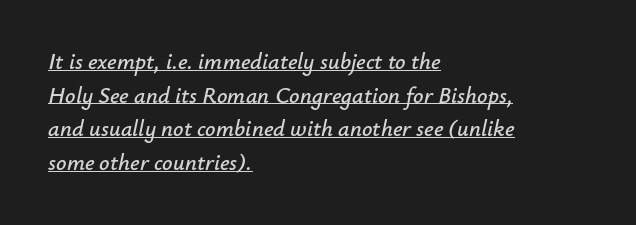
Q: Is the text italic (slanted)? A: Yes, it leans right by about 12 degrees.
Q: Is the text underlined? A: Yes.
Q: How is the paragraph aligned? A: Left-aligned.
Q: Is the spacing between letters normal or unusually wide? A: Normal.
Q: Is the spacing between lines tight, normal or loose? A: Normal.
